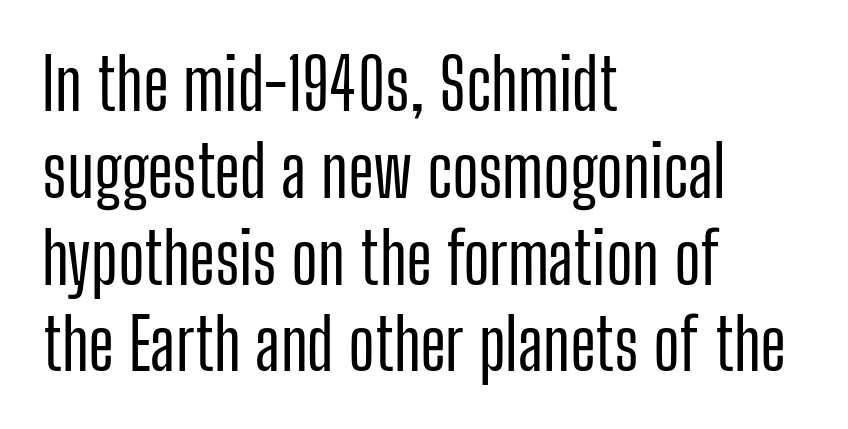
Q: Is the text italic (slanted)? A: No, it is upright.
Q: Is the typeface a serif or a sans-serif typeface? A: Sans-serif.
Q: Is the text underlined? A: No.
Q: How is the paragraph aligned? A: Left-aligned.
Q: Is the spacing between letters normal or unusually wide? A: Normal.
Q: Width (condensed, normal, or wide)? A: Condensed.
Q: Stroke contrast? A: Low.
Q: x-height? A: Medium.
Q: Monospaced? A: No.
